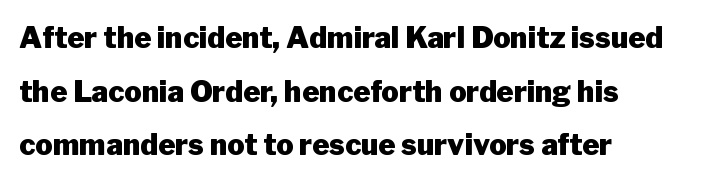
Q: Is the text bold? A: Yes.
Q: Is the text italic (slanted)? A: No, it is upright.
Q: Is the typeface a serif or a sans-serif typeface? A: Sans-serif.
Q: Is the text underlined? A: No.
Q: How is the paragraph aligned? A: Left-aligned.
Q: Is the spacing between letters normal or unusually wide? A: Normal.
Q: Width (condensed, normal, or wide)? A: Normal.
Q: Stroke contrast? A: Low.
Q: x-height? A: Medium.
Q: Monospaced? A: No.
